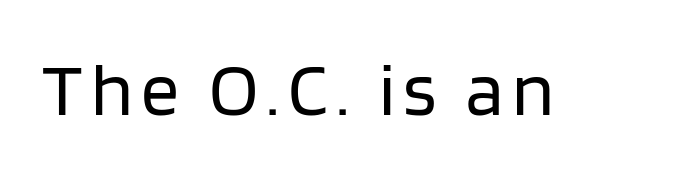
The image shows 76 px regular-weight sans-serif type, upright; set not underlined; low stroke contrast and a large x-height.
